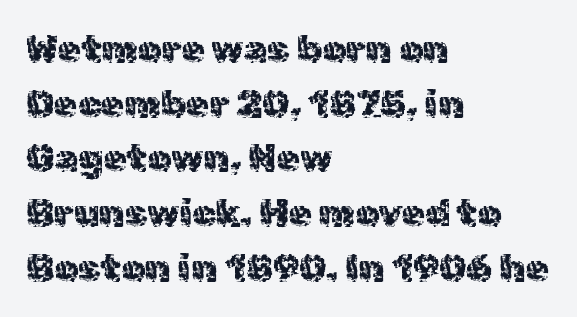
Q: Is the text bold? A: No.
Q: Is the text italic (slanted)? A: No, it is upright.
Q: Is the typeface a serif or a sans-serif typeface? A: Sans-serif.
Q: Is the text underlined? A: No.
Q: How is the paragraph aligned? A: Left-aligned.
Q: Is the spacing between letters normal or unusually wide? A: Normal.
Q: Is the spacing between lines tight, normal or loose? A: Normal.
Q: Width (condensed, normal, or wide)? A: Normal.
Q: x-height? A: Medium.
Q: Monospaced? A: No.
